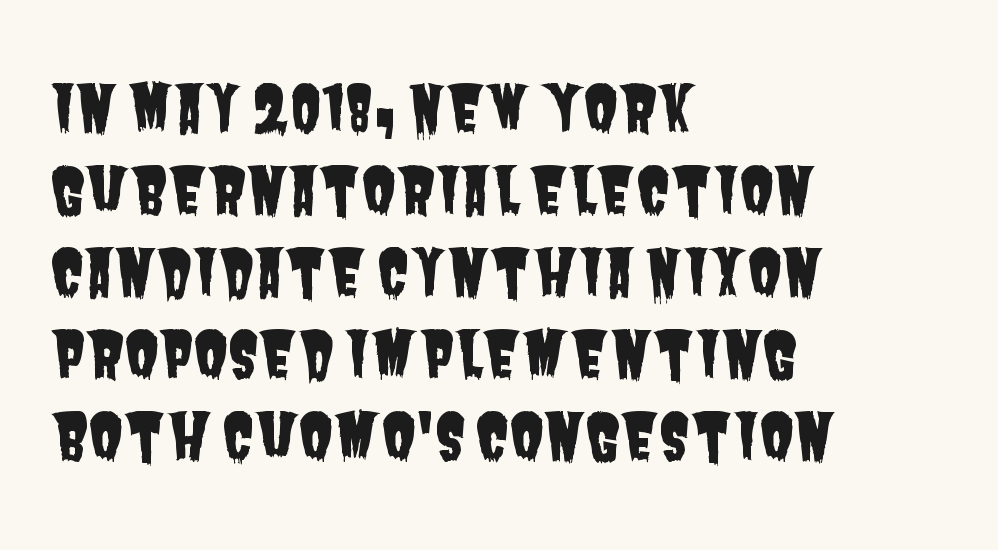
Casual observation: everything's shoved over to the left. Descenders are the only things crossing below the line. Horizontal bands of white between lines are of average thickness. No feet cap the strokes, marking this as sans-serif type. Do the characters align in a grid? No, the font is proportional.
